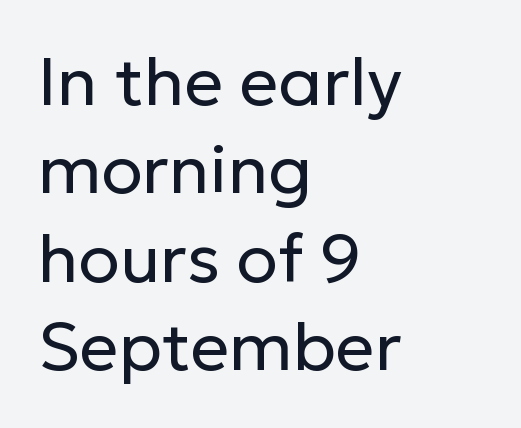
The image shows 68 px regular-weight sans-serif type, upright; set left-aligned, normal line spacing (1.3x), normal letter spacing, not underlined; low stroke contrast and a medium x-height.
